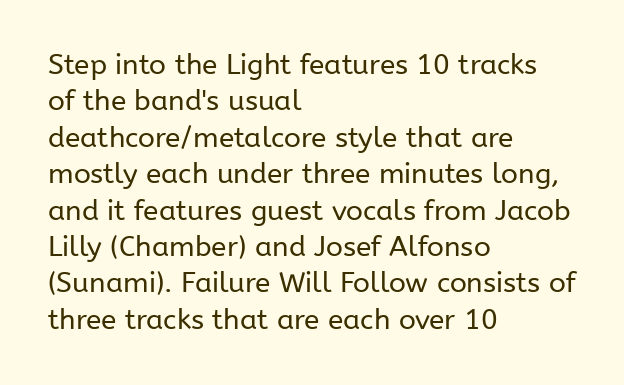
The image shows 28 px regular-weight sans-serif type, upright; set left-aligned, normal line spacing (1.3x), normal letter spacing, not underlined; low stroke contrast and a medium x-height.
